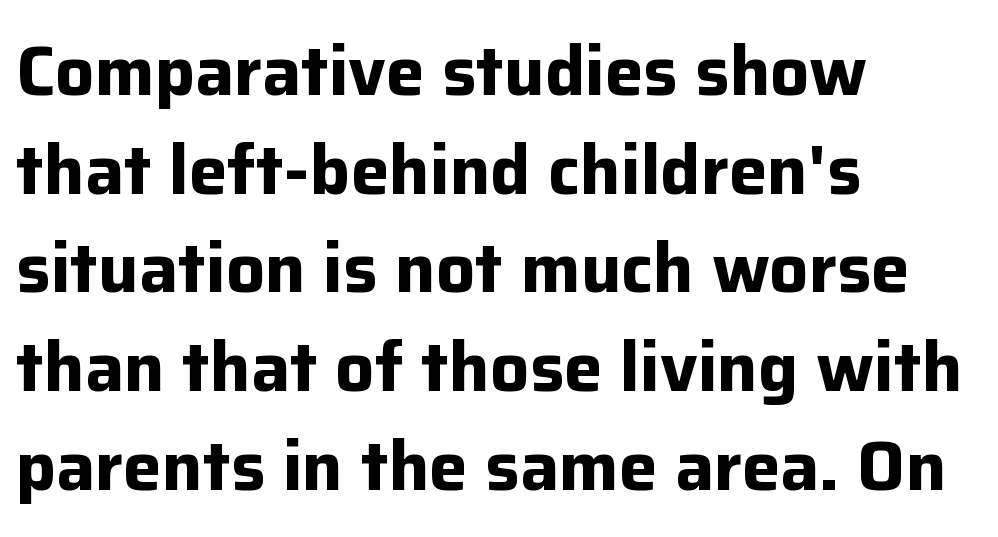
The image shows 69 px bold sans-serif type, upright; set left-aligned, normal line spacing (1.43x), normal letter spacing, not underlined; low stroke contrast and a medium x-height.
